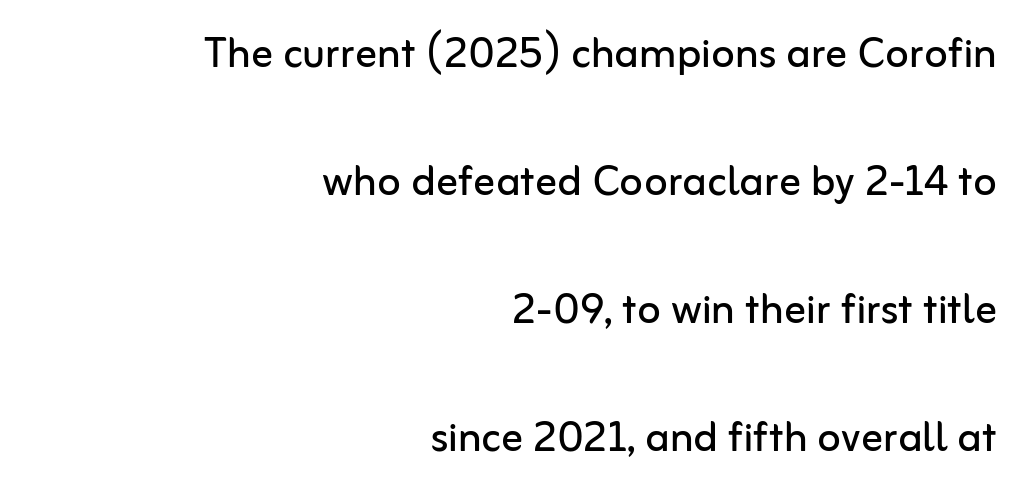
Just letters on the line, the space beneath them empty. Proportional: the letters do not fall into vertical columns. Observe the ordinary spacing: letters are neighbours, not strangers. All the whitespace from short lines collects on the left. Stroke mass is kept to a normal reading level or below. Rows of type keep a wide berth in the vertical direction.
